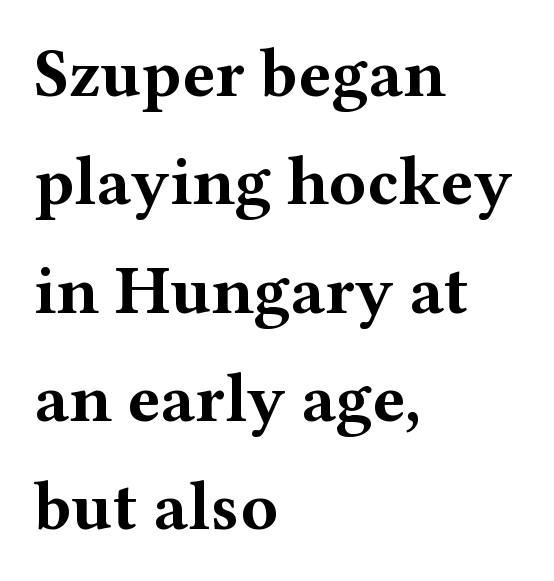
Q: Is the text bold? A: Yes.
Q: Is the text italic (slanted)? A: No, it is upright.
Q: Is the typeface a serif or a sans-serif typeface? A: Serif.
Q: Is the text underlined? A: No.
Q: How is the paragraph aligned? A: Left-aligned.
Q: Is the spacing between letters normal or unusually wide? A: Normal.
Q: Is the spacing between lines tight, normal or loose? A: Normal.
Q: Width (condensed, normal, or wide)? A: Wide.
Q: Stroke contrast? A: Medium.
Q: x-height? A: Medium.
Q: Monospaced? A: No.
